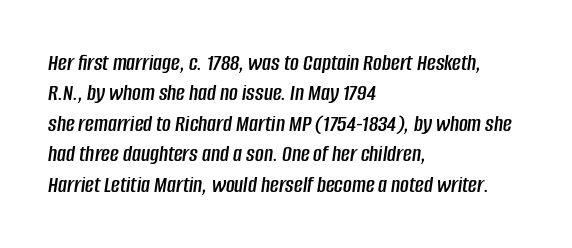
Observe the lean: these are italic letterforms. Casual observation: everything's shoved over to the left. A typesetter would call this leading conventional body-copy spacing. How are the letters spaced? Ordinarily, with no added tracking.
